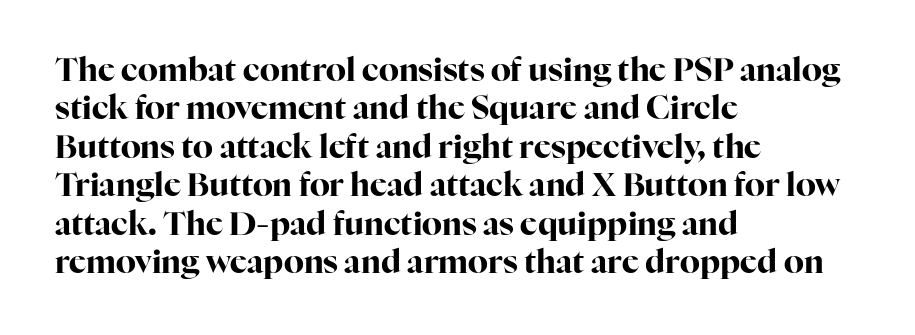
The axis of the letterforms is exactly vertical. Its strokes are broad and dark, the hallmark of bold type. Look at the bottom of the vertical strokes: they flare into serifs here. The text block is weighted toward the left margin, trailing off unevenly rightward. The letterforms sit shoulder to shoulder at normal distance.
